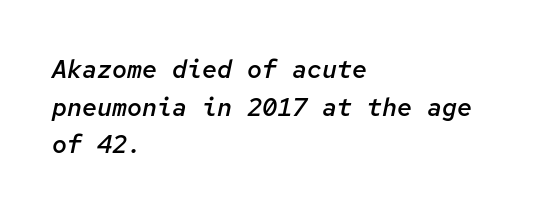
Q: Is the text bold? A: Semi-bold.
Q: Is the text italic (slanted)? A: Yes, it leans right by about 12 degrees.
Q: Is the text underlined? A: No.
Q: How is the paragraph aligned? A: Left-aligned.
Q: Is the spacing between letters normal or unusually wide? A: Normal.
Q: Is the spacing between lines tight, normal or loose? A: Normal.
